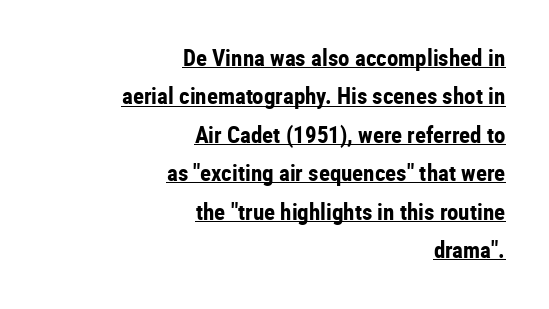
The image shows 23 px bold type, upright; set right-aligned, normal line spacing (1.67x), normal letter spacing, underlined.
